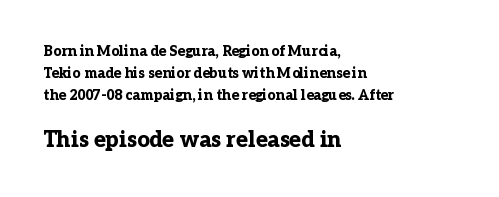
{"italic": "no", "bold": "yes", "underline": "no", "align": "left", "line_spacing": "normal", "line_spacing_ratio": 1.57, "letter_spacing": "normal", "letter_spacing_em": 0.0, "larger_block": "second", "size_ratio": 1.57, "glyph_px": 22}
